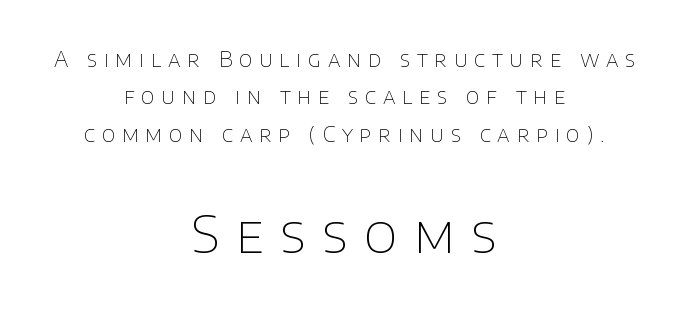
Q: Is the text bold? A: No.
Q: Is the text italic (slanted)? A: No, it is upright.
Q: Is the typeface a serif or a sans-serif typeface? A: Sans-serif.
Q: Is the text underlined? A: No.
Q: How is the paragraph aligned? A: Centered.
Q: Is the spacing between letters normal or unusually wide? A: Unusually wide.
Q: Which block of text is set in a larger size, the first (top) or the second (bottom)? A: The second (bottom) one.
Q: Width (condensed, normal, or wide)? A: Normal.
Q: Stroke contrast? A: Low.
Q: x-height? A: Large.
Q: Monospaced? A: No.
